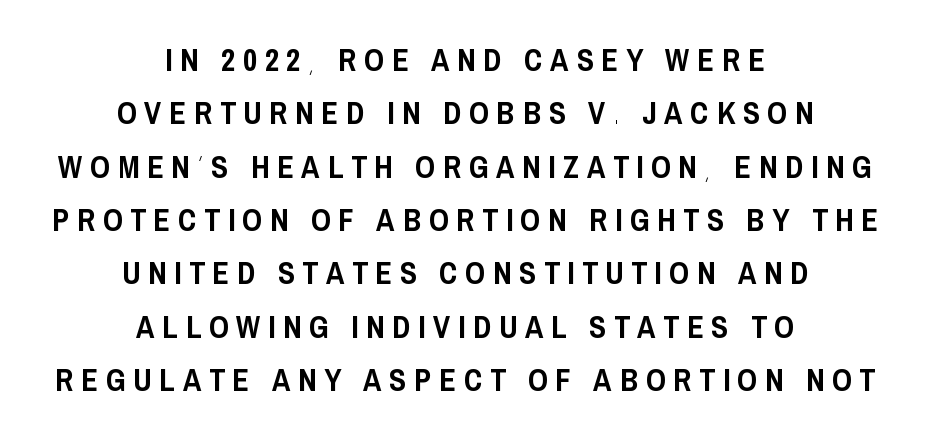
Each letter keeps its own natural width here, so spacing adapts to shape. The specimen omits any rule beneath the text block's lines. These lines stack symmetrically, like a column narrowing and widening about its center. The tracking reads as deliberately expanded to a designer's eye. The letters carry no serifs — their stems end cleanly without finishing strokes.
